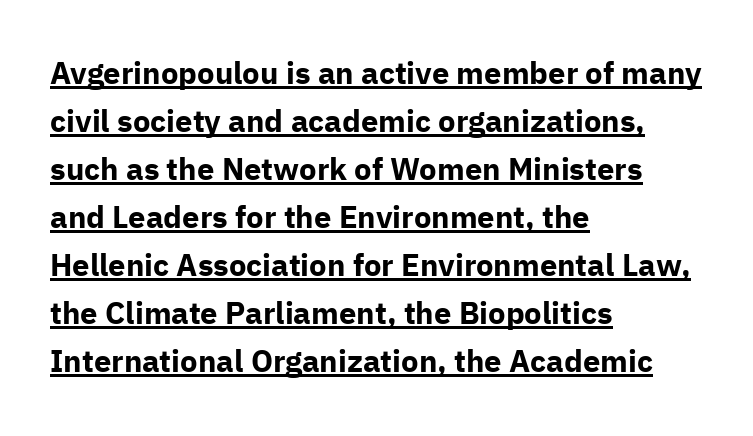
Q: Is the text bold? A: Yes.
Q: Is the text italic (slanted)? A: No, it is upright.
Q: Is the typeface a serif or a sans-serif typeface? A: Sans-serif.
Q: Is the text underlined? A: Yes.
Q: How is the paragraph aligned? A: Left-aligned.
Q: Is the spacing between letters normal or unusually wide? A: Normal.
Q: Is the spacing between lines tight, normal or loose? A: Normal.
Q: Width (condensed, normal, or wide)? A: Normal.
Q: Stroke contrast? A: Low.
Q: x-height? A: Medium.
Q: Monospaced? A: No.
